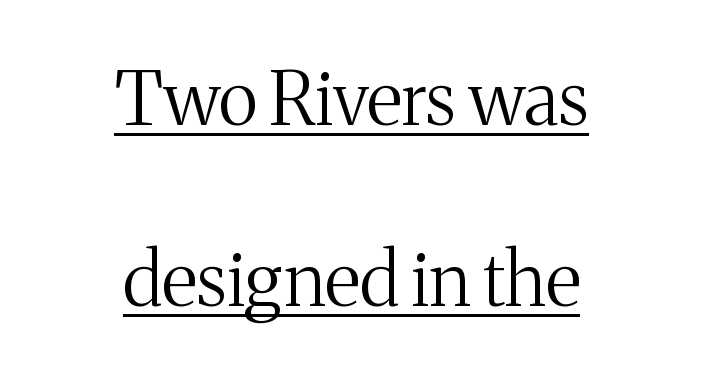
Examine the stroke ends and you'll spot serifs. Heft: none added — not bold. Leading is clearly above the norm, producing a sparse column. Emphasis is given by a line drawn under the lettering.
